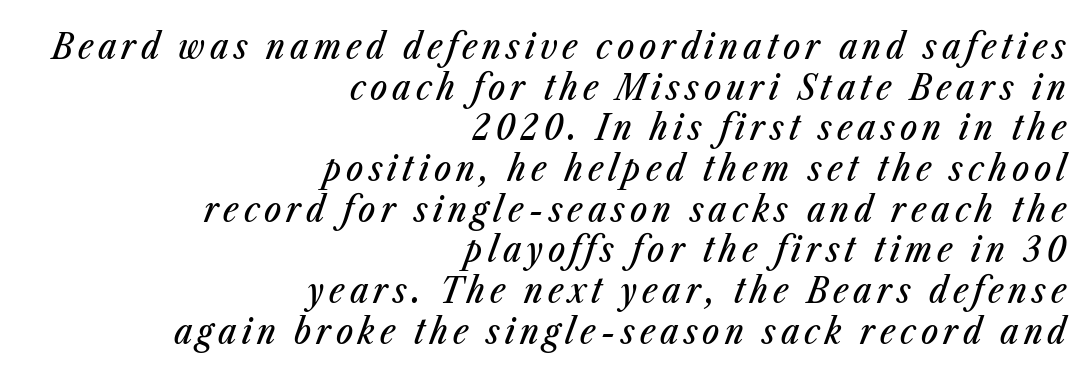
{"italic": "yes", "lean": "right", "slant_degrees": 23, "width": "condensed", "stroke_contrast": "low", "x_height": "medium", "monospaced": "no", "underline": "no", "align": "right", "line_spacing": "tight", "line_spacing_ratio": 1.13, "glyph_px": 36}
